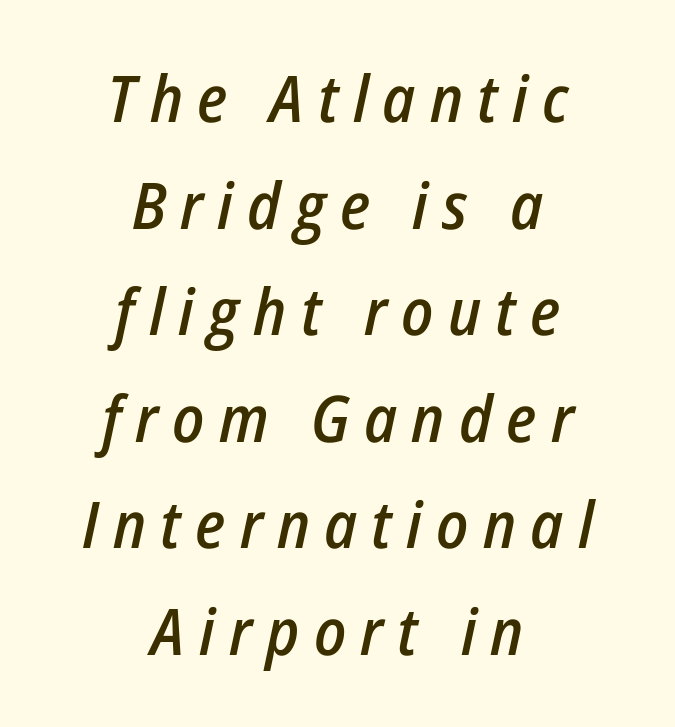
Q: Is the text bold? A: Semi-bold.
Q: Is the text italic (slanted)? A: Yes, it leans right by about 12 degrees.
Q: Is the text underlined? A: No.
Q: How is the paragraph aligned? A: Centered.
Q: Is the spacing between letters normal or unusually wide? A: Unusually wide.
Q: Is the spacing between lines tight, normal or loose? A: Normal.
Q: Width (condensed, normal, or wide)? A: Condensed.
Q: Stroke contrast? A: Low.
Q: x-height? A: Medium.
Q: Monospaced? A: No.
